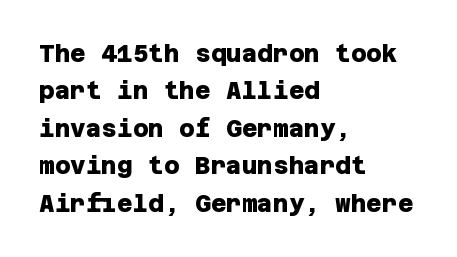
Leading: standard. Plenty of ink on the page — the face is bold. Letter spacing: default. These lines stack with their left ends in a neat column.
